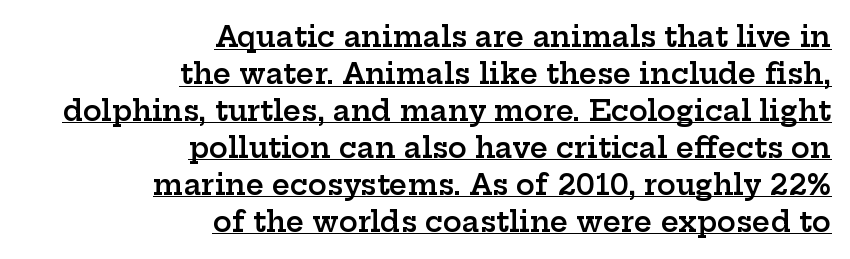
Q: Is the text bold? A: Semi-bold.
Q: Is the text italic (slanted)? A: No, it is upright.
Q: Is the typeface a serif or a sans-serif typeface? A: Serif.
Q: Is the text underlined? A: Yes.
Q: How is the paragraph aligned? A: Right-aligned.
Q: Is the spacing between letters normal or unusually wide? A: Normal.
Q: Is the spacing between lines tight, normal or loose? A: Normal.
Q: Width (condensed, normal, or wide)? A: Wide.
Q: Stroke contrast? A: Low.
Q: x-height? A: Medium.
Q: Monospaced? A: No.
